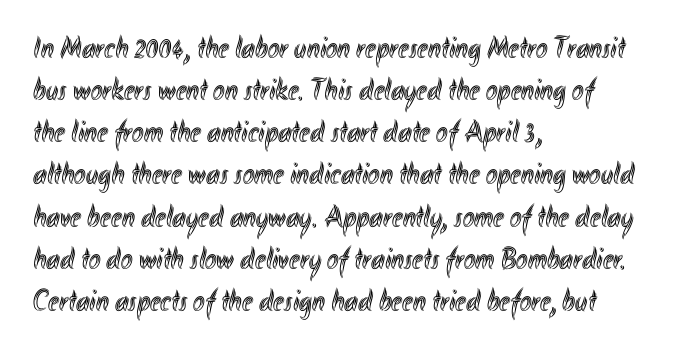
The image shows 31 px condensed type; set left-aligned, normal line spacing (1.36x), normal letter spacing, not underlined; a small x-height.
